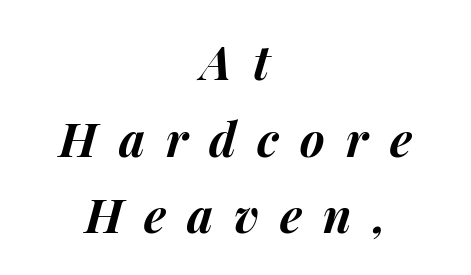
Q: Is the text bold? A: Yes.
Q: Is the text italic (slanted)? A: Yes, it leans right by about 15 degrees.
Q: Is the text underlined? A: No.
Q: How is the paragraph aligned? A: Centered.
Q: Is the spacing between letters normal or unusually wide? A: Unusually wide.
Q: Is the spacing between lines tight, normal or loose? A: Normal.
Q: Width (condensed, normal, or wide)? A: Normal.
Q: Stroke contrast? A: Medium.
Q: x-height? A: Medium.
Q: Monospaced? A: No.
